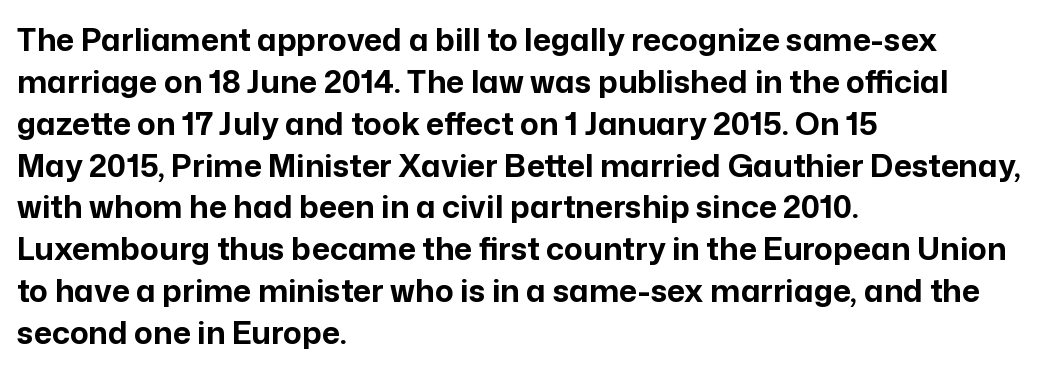
The area under the type is left untouched. Students, observe: this is what conventionally led text looks like. The letters advance in unequal steps, a hallmark of proportional type. Typesetter's note: full bold, strokes at maximum text heaviness. Nope, no serifs anywhere on these letters.
